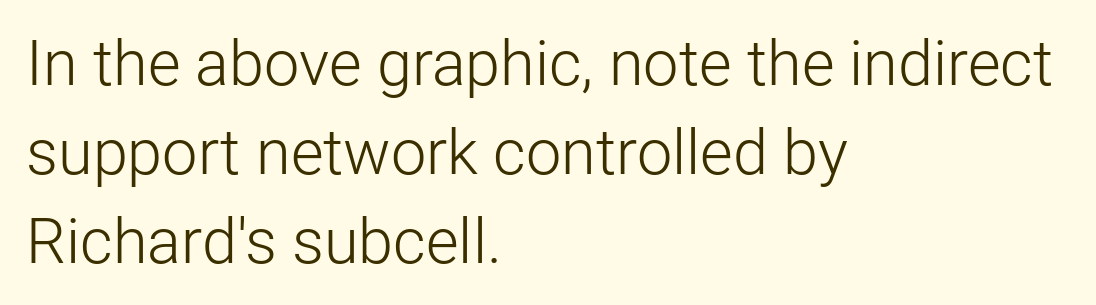
The image shows 63 px light sans-serif type, upright; set left-aligned, normal line spacing (1.41x), normal letter spacing, not underlined; low stroke contrast and a medium x-height.
